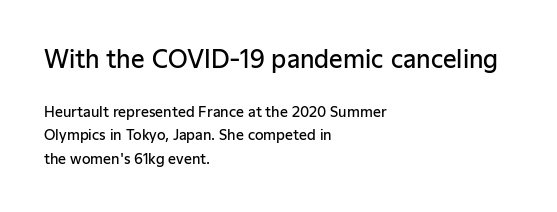
{"italic": "no", "bold": "semi", "underline": "no", "align": "left", "line_spacing": "normal", "line_spacing_ratio": 1.66, "letter_spacing": "normal", "letter_spacing_em": 0.0, "larger_block": "first", "size_ratio": 1.71, "glyph_px": 24}
